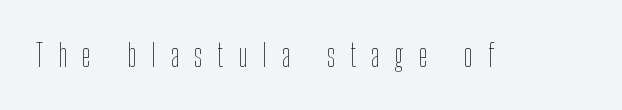
The image shows 31 px thin, condensed type, upright; set unusually wide letter spacing (+0.49 em), not underlined; low stroke contrast and a medium x-height.
